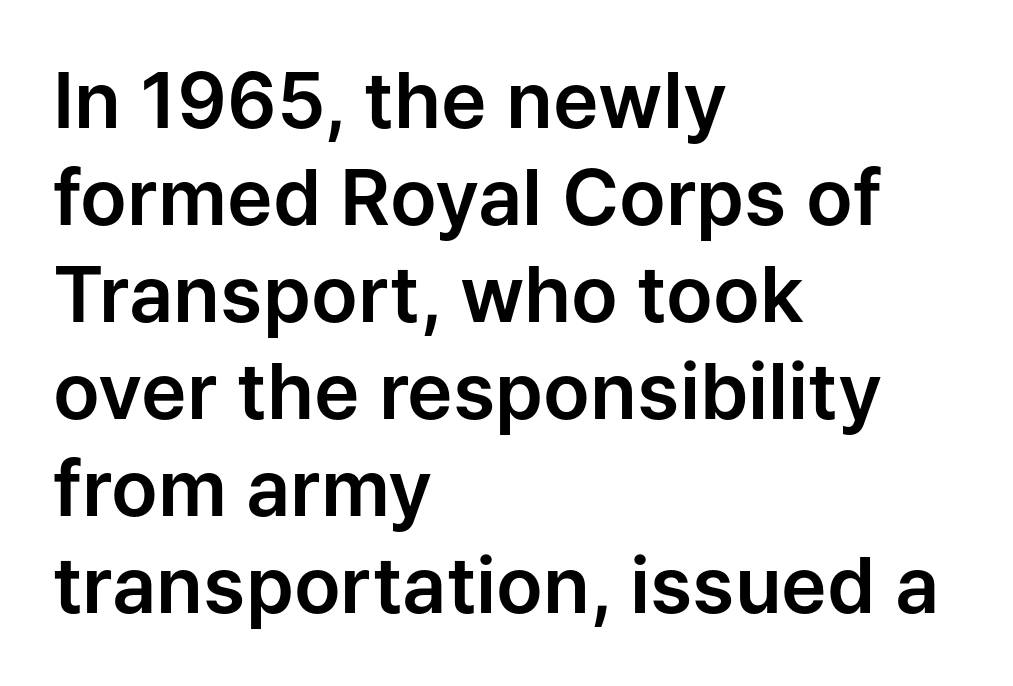
Glyph-to-glyph distance matches everyday printed text. What's the leading like? Ordinary, nothing unusual. Caption: multi-line text, flush left, ragged right. This rendering features lettering with no underline. The face used here is proportionally spaced, like ordinary book or web type. The type sits square on the baseline with zero lean.
